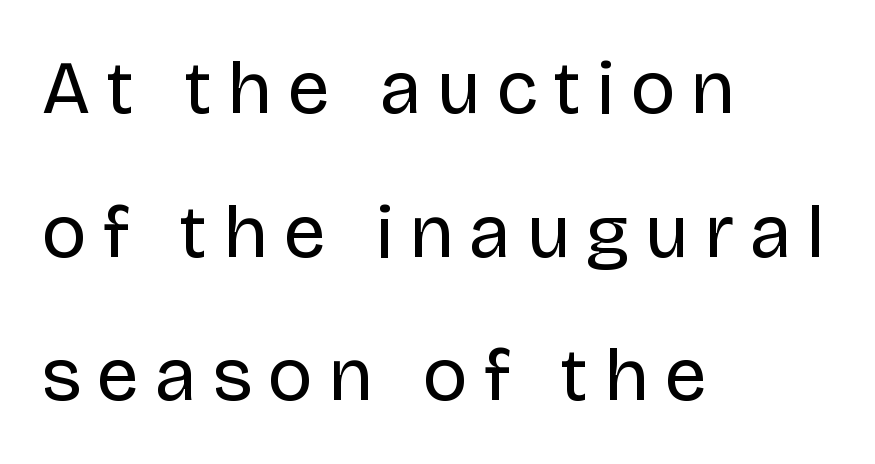
Q: Is the text bold? A: No.
Q: Is the text italic (slanted)? A: No, it is upright.
Q: Is the typeface a serif or a sans-serif typeface? A: Sans-serif.
Q: Is the text underlined? A: No.
Q: How is the paragraph aligned? A: Left-aligned.
Q: Is the spacing between letters normal or unusually wide? A: Unusually wide.
Q: Width (condensed, normal, or wide)? A: Normal.
Q: Stroke contrast? A: Low.
Q: x-height? A: Large.
Q: Monospaced? A: No.
